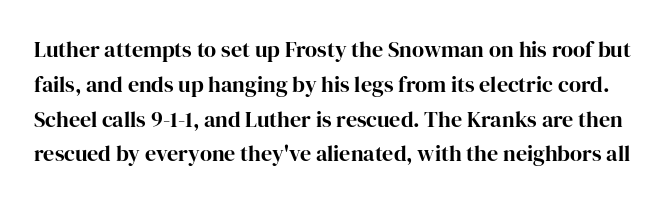
{"italic": "no", "underline": "no", "line_spacing": "normal", "line_spacing_ratio": 1.58, "letter_spacing": "normal", "letter_spacing_em": 0.0, "glyph_px": 22}
